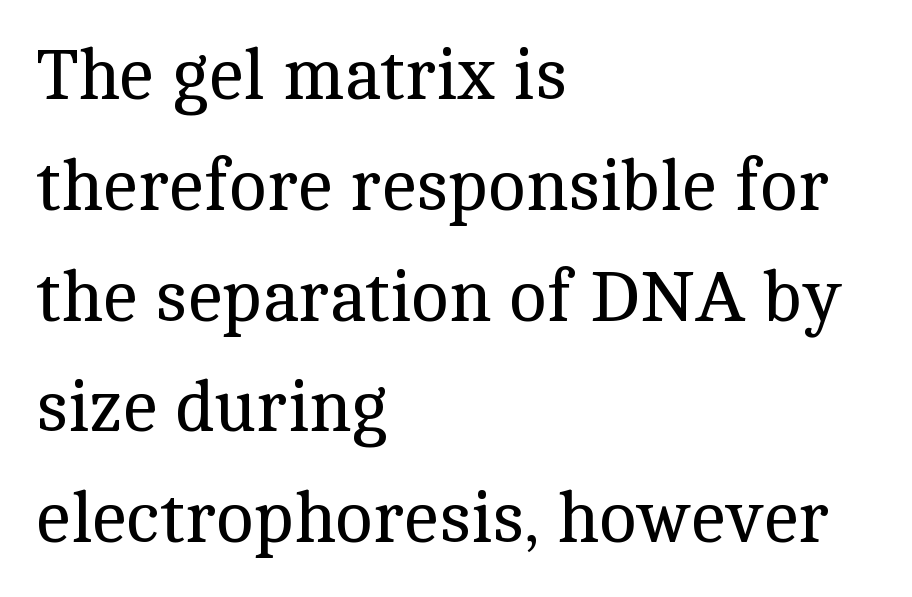
Q: Is the text bold? A: No.
Q: Is the text italic (slanted)? A: No, it is upright.
Q: Is the typeface a serif or a sans-serif typeface? A: Serif.
Q: Is the text underlined? A: No.
Q: How is the paragraph aligned? A: Left-aligned.
Q: Is the spacing between letters normal or unusually wide? A: Normal.
Q: Is the spacing between lines tight, normal or loose? A: Normal.
Q: Width (condensed, normal, or wide)? A: Normal.
Q: x-height? A: Medium.
Q: Monospaced? A: No.
